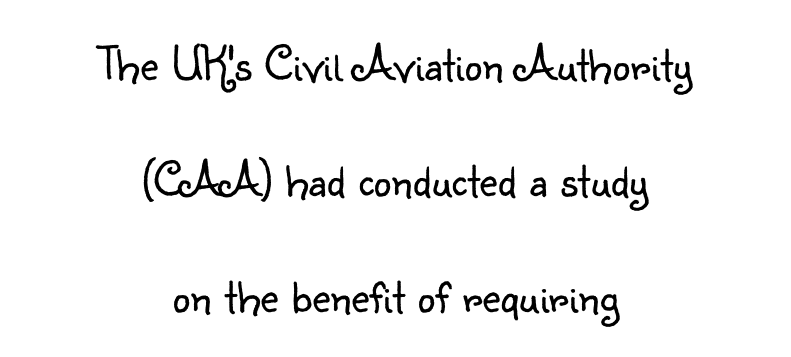
Stems here are at most as thick as an everyday book face. The tracking reads as untouched default to a designer's eye. These lines stack symmetrically, like a column narrowing and widening about its center. This sample trades compactness for vertical openness between lines. Beneath every word, the page is bare. Do the characters align in a grid? No, the font is proportional.
